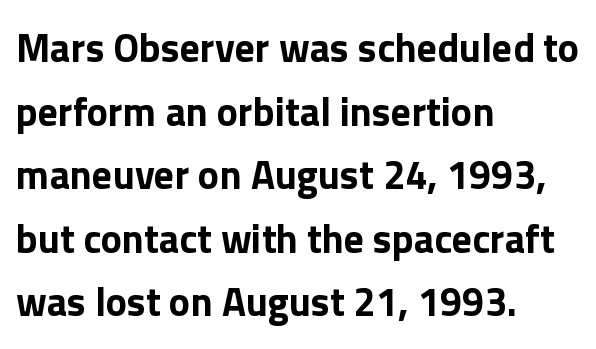
Q: Is the text bold? A: Yes.
Q: Is the text italic (slanted)? A: No, it is upright.
Q: Is the typeface a serif or a sans-serif typeface? A: Sans-serif.
Q: Is the text underlined? A: No.
Q: How is the paragraph aligned? A: Left-aligned.
Q: Is the spacing between letters normal or unusually wide? A: Normal.
Q: Is the spacing between lines tight, normal or loose? A: Normal.
Q: Width (condensed, normal, or wide)? A: Normal.
Q: x-height? A: Medium.
Q: Monospaced? A: No.
